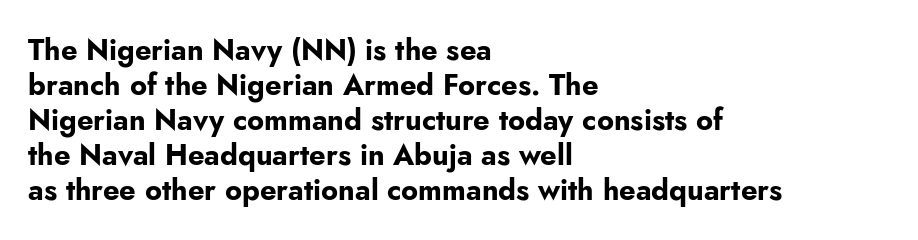
The image shows 29 px bold sans-serif type, upright; set left-aligned, line spacing 1.21x, normal letter spacing, not underlined; low stroke contrast and a small x-height.
